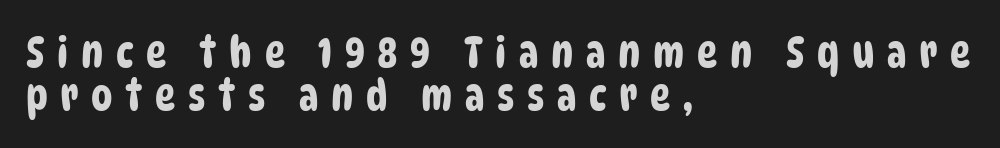
Leftover space on each line is placed entirely after the last word. Anything drawn beneath the words? Only blank space. Does the leading feel generous? Not at all — it's pinched. You could not count columns in this text — the font is proportionally spaced. Short note: letters widely spaced. The text was rendered using a sans face with plain stroke endings.
